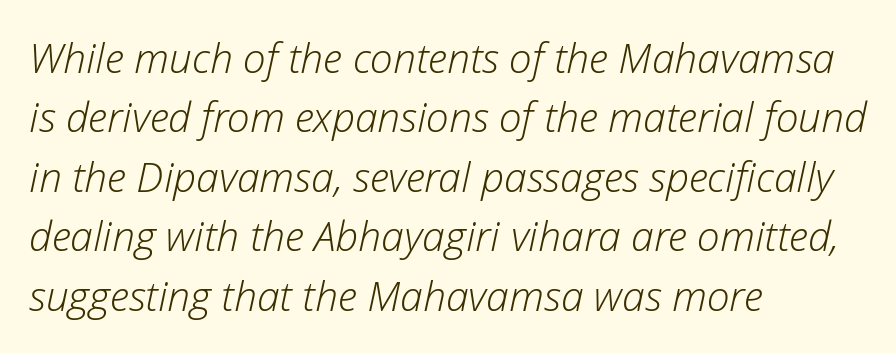
Q: Is the text bold? A: No.
Q: Is the text italic (slanted)? A: Yes, it leans right by about 12 degrees.
Q: Is the text underlined? A: No.
Q: How is the paragraph aligned? A: Left-aligned.
Q: Is the spacing between letters normal or unusually wide? A: Normal.
Q: Is the spacing between lines tight, normal or loose? A: Normal.
Q: Width (condensed, normal, or wide)? A: Normal.
Q: Stroke contrast? A: Low.
Q: x-height? A: Medium.
Q: Monospaced? A: No.
